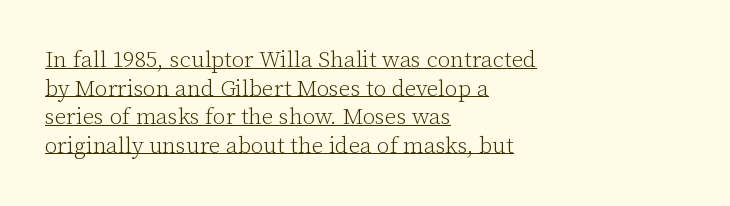
{"italic": "no", "bold": "no", "underline": "yes", "align": "left", "line_spacing_ratio": 1.24, "letter_spacing": "normal", "letter_spacing_em": 0.0, "glyph_px": 23}
